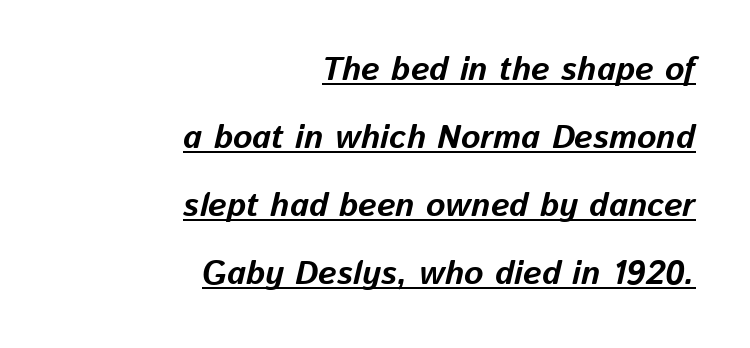
{"italic": "yes", "lean": "right", "slant_degrees": 13, "bold": "yes", "weight": "bold", "width": "normal", "stroke_contrast": "low", "x_height": "medium", "monospaced": "no", "underline": "yes", "align": "right", "line_spacing": "loose", "line_spacing_ratio": 2.06, "letter_spacing": "normal", "letter_spacing_em": 0.0, "glyph_px": 33}
